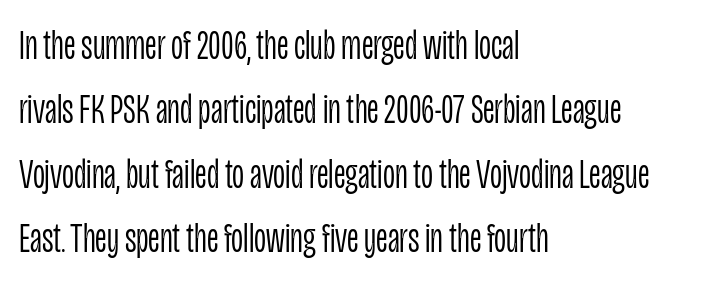
{"serif": "no", "italic": "no", "bold": "no", "weight": "light", "width": "condensed", "stroke_contrast": "low", "x_height": "large", "monospaced": "no", "underline": "no", "align": "left", "line_spacing": "normal", "line_spacing_ratio": 1.53, "letter_spacing": "normal", "letter_spacing_em": 0.0, "glyph_px": 42}
